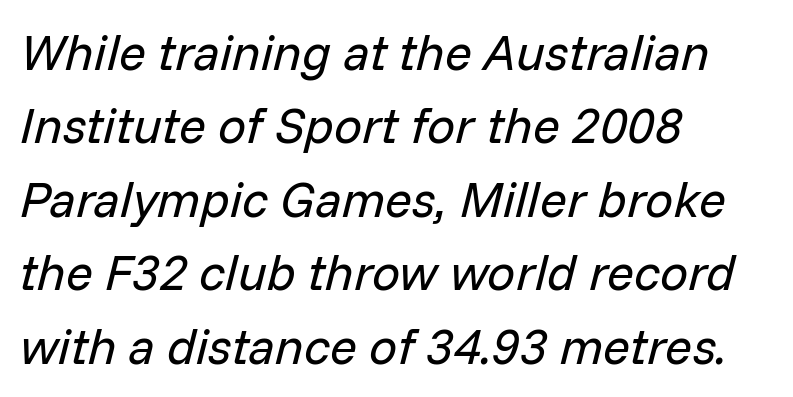
Q: Is the text bold? A: No.
Q: Is the text italic (slanted)? A: Yes, it leans right by about 14 degrees.
Q: Is the text underlined? A: No.
Q: How is the paragraph aligned? A: Left-aligned.
Q: Is the spacing between letters normal or unusually wide? A: Normal.
Q: Is the spacing between lines tight, normal or loose? A: Normal.
Q: Width (condensed, normal, or wide)? A: Normal.
Q: Stroke contrast? A: Low.
Q: x-height? A: Medium.
Q: Monospaced? A: No.
